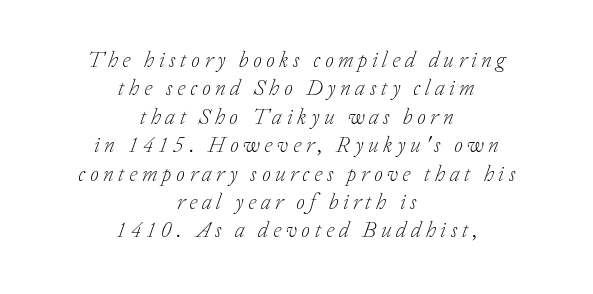
{"italic": "yes", "lean": "right", "slant_degrees": 20, "bold": "no", "underline": "no", "align": "center", "line_spacing": "normal", "line_spacing_ratio": 1.29, "letter_spacing": "wide", "letter_spacing_em": 0.21, "glyph_px": 22}
